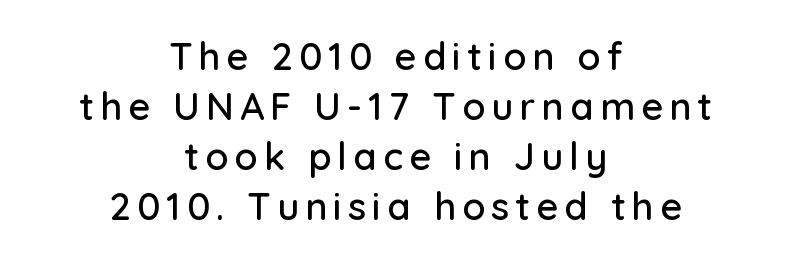
Q: Is the text italic (slanted)? A: No, it is upright.
Q: Is the typeface a serif or a sans-serif typeface? A: Sans-serif.
Q: Is the text underlined? A: No.
Q: How is the paragraph aligned? A: Centered.
Q: Is the spacing between lines tight, normal or loose? A: Normal.
Q: Width (condensed, normal, or wide)? A: Normal.
Q: Stroke contrast? A: Low.
Q: x-height? A: Medium.
Q: Monospaced? A: No.
